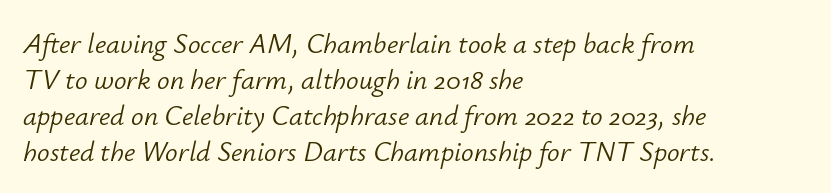
Q: Is the text bold? A: No.
Q: Is the text italic (slanted)? A: Yes, it leans right by about 12 degrees.
Q: Is the text underlined? A: No.
Q: How is the paragraph aligned? A: Left-aligned.
Q: Is the spacing between letters normal or unusually wide? A: Normal.
Q: Is the spacing between lines tight, normal or loose? A: Normal.
Q: Width (condensed, normal, or wide)? A: Normal.
Q: Stroke contrast? A: Low.
Q: x-height? A: Small.
Q: Monospaced? A: No.
